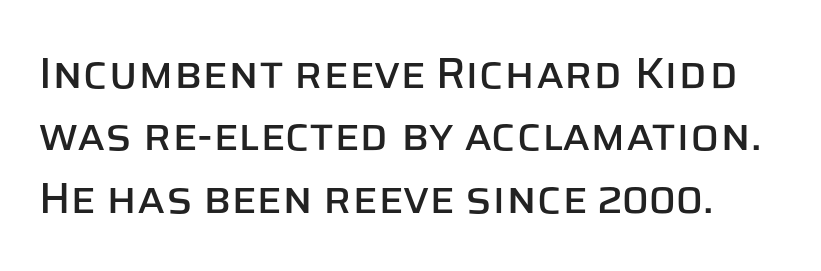
Q: Is the text italic (slanted)? A: No, it is upright.
Q: Is the typeface a serif or a sans-serif typeface? A: Sans-serif.
Q: Is the text underlined? A: No.
Q: Is the spacing between letters normal or unusually wide? A: Normal.
Q: Is the spacing between lines tight, normal or loose? A: Normal.
Q: Width (condensed, normal, or wide)? A: Normal.
Q: Stroke contrast? A: Low.
Q: x-height? A: Large.
Q: Monospaced? A: No.
